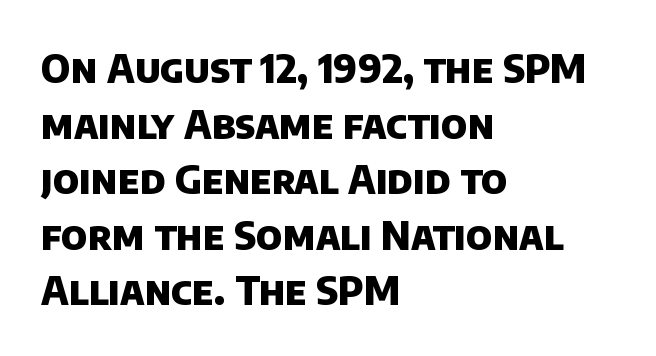
Here the designer chose a conventional face with non-uniform glyph widths. Type style note: lacks serifs. Glance below the letters and you will spot only blank space. Line spacing here is normal.
